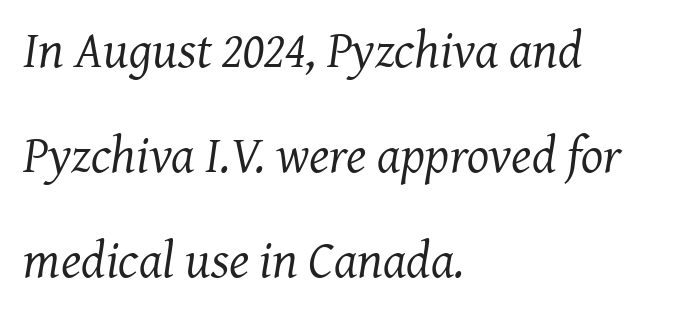
Rule under the text: the space is simply empty. These lines stand farther apart than default settings would place them. Bold? No — there's no thickening of the strokes. Which margin do the lines hug? The left one — the right edge is uneven. When letters slant like this, we call the style italic.
